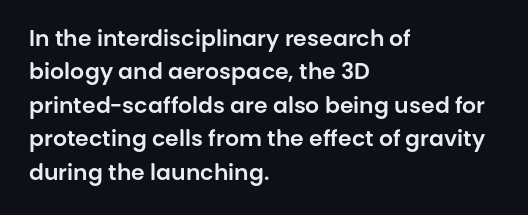
Regarding leading, the lines here are spaced in the standard way. The typography opts for an upright posture over an oblique one. Caption: multi-line text, flush left, ragged right. Nothing unusual about the tracking: characters are spaced as the font intends.
